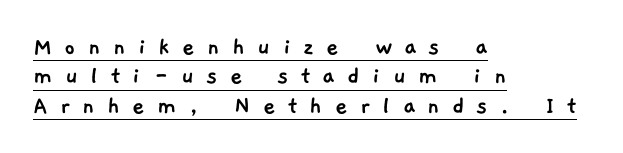
The rendering uses the underline text-decoration. Where is the straight margin? On the left. Here the glyphs are tracked loosely, breaking word shapes into spaced letters. Regarding leading, the lines here are crowded together.
